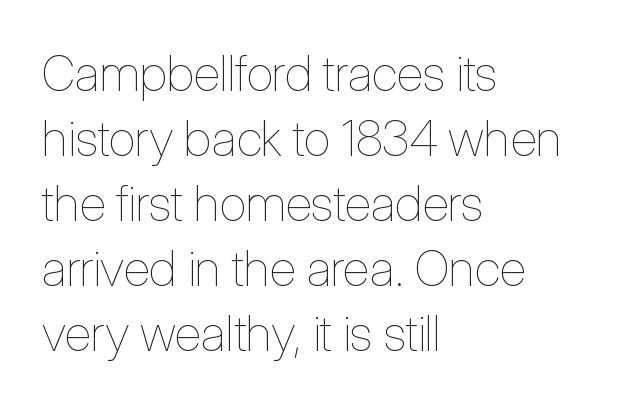
{"italic": "no", "bold": "no", "weight": "thin", "width": "condensed", "stroke_contrast": "low", "x_height": "medium", "monospaced": "no", "underline": "no", "align": "left", "line_spacing": "normal", "line_spacing_ratio": 1.3, "letter_spacing": "normal", "letter_spacing_em": 0.0, "glyph_px": 50}
